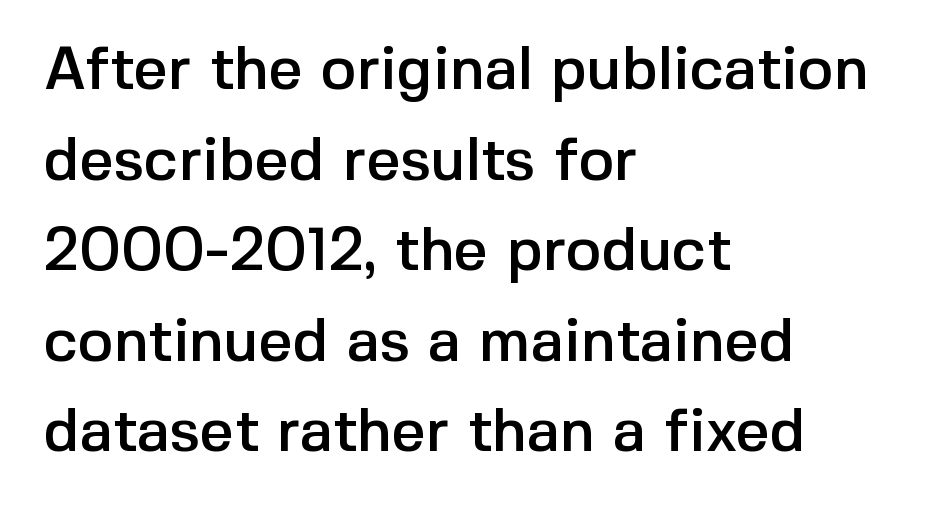
Q: Is the text italic (slanted)? A: No, it is upright.
Q: Is the typeface a serif or a sans-serif typeface? A: Sans-serif.
Q: Is the text underlined? A: No.
Q: How is the paragraph aligned? A: Left-aligned.
Q: Is the spacing between letters normal or unusually wide? A: Normal.
Q: Is the spacing between lines tight, normal or loose? A: Normal.
Q: Width (condensed, normal, or wide)? A: Normal.
Q: x-height? A: Medium.
Q: Monospaced? A: No.
